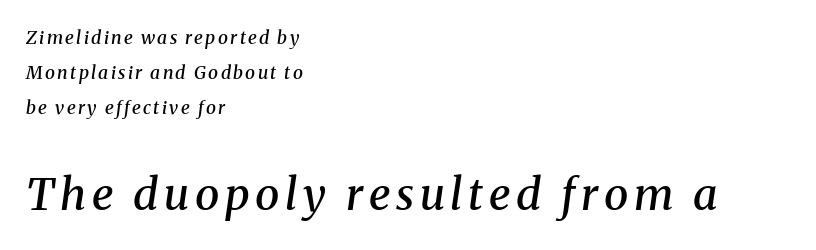
Compared with an ordinary text face, these strokes are moderately heavier — a semibold. Small over large — that's the arrangement of the two blocks here. Think of a printed novel: that variable character pitch is what you see here. The space beneath each line is pristine and unruled. Quick note: interline space is abundant.
